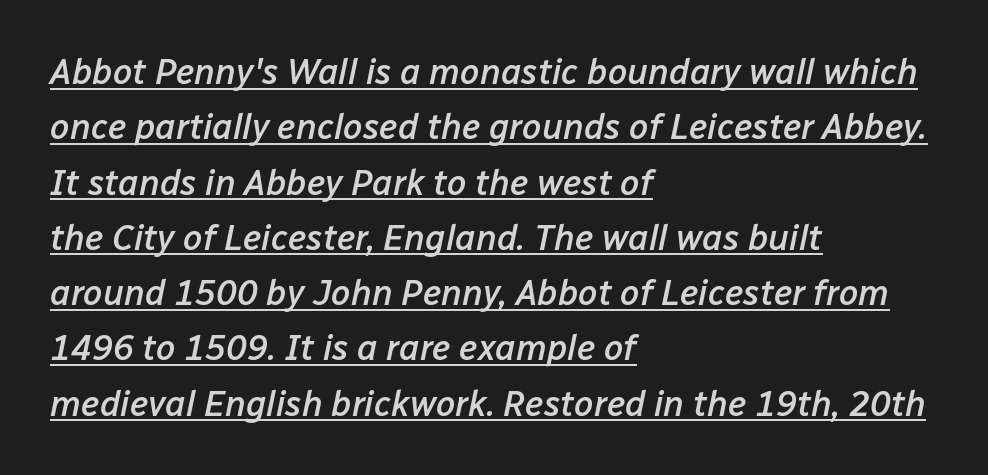
There's an unmistakable incline to the writing here. Proportional: the letters do not fall into vertical columns. Inter-character spacing is left at the font's built-in metrics. If you drew a ruler down the left edge, every line would touch it.
